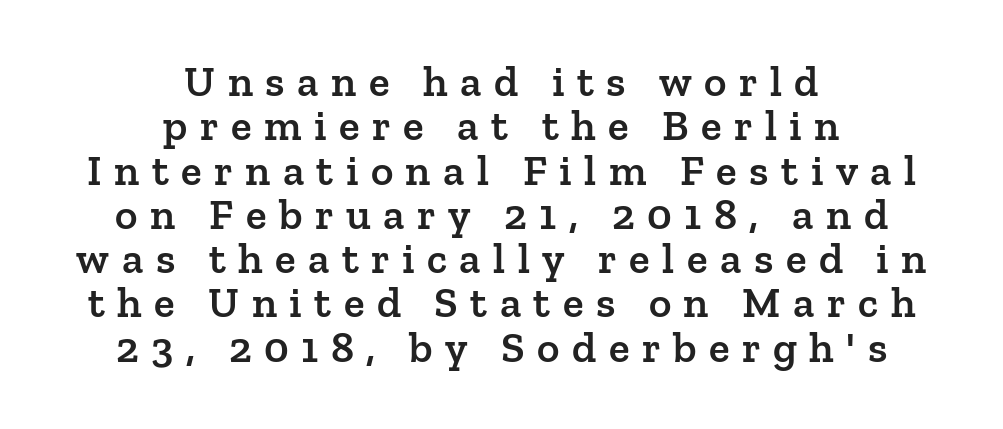
{"serif": "yes", "italic": "no", "bold": "semi", "weight": "semibold", "width": "normal", "stroke_contrast": "low", "x_height": "medium", "monospaced": "no", "underline": "no", "align": "center", "line_spacing": "tight", "line_spacing_ratio": 1.03, "letter_spacing": "wide", "letter_spacing_em": 0.29, "glyph_px": 43}
